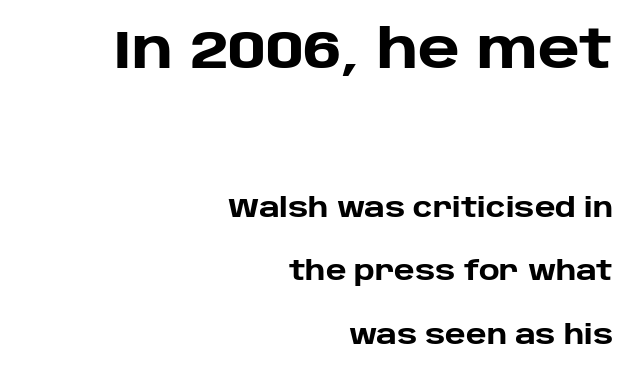
{"serif": "no", "italic": "no", "bold": "yes", "weight": "heavy", "width": "normal", "stroke_contrast": "low", "x_height": "large", "monospaced": "no", "underline": "no", "align": "right", "line_spacing": "loose", "line_spacing_ratio": 2.43, "letter_spacing": "normal", "letter_spacing_em": 0.0, "larger_block": "first", "size_ratio": 2.04, "glyph_px": 53}
